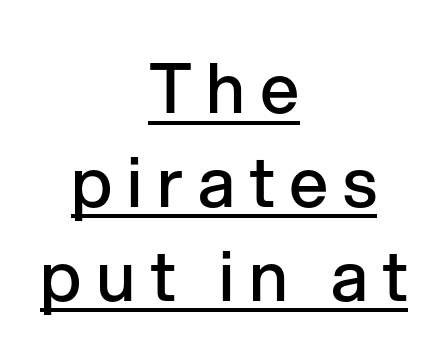
The image shows 69 px semibold sans-serif type, upright; set centered, normal line spacing (1.36x), unusually wide letter spacing (+0.21 em), underlined; low stroke contrast and a medium x-height.
